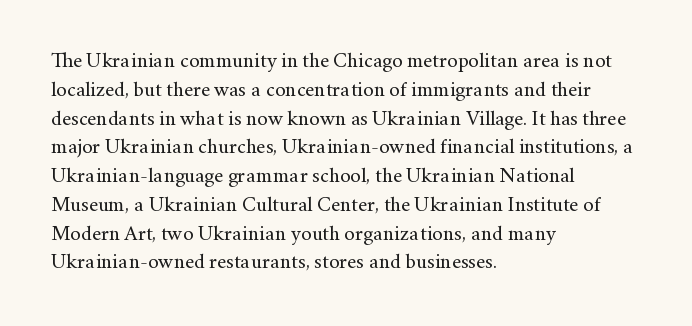
Q: Is the text bold? A: No.
Q: Is the text italic (slanted)? A: No, it is upright.
Q: Is the text underlined? A: No.
Q: How is the paragraph aligned? A: Left-aligned.
Q: Is the spacing between letters normal or unusually wide? A: Normal.
Q: Is the spacing between lines tight, normal or loose? A: Normal.
